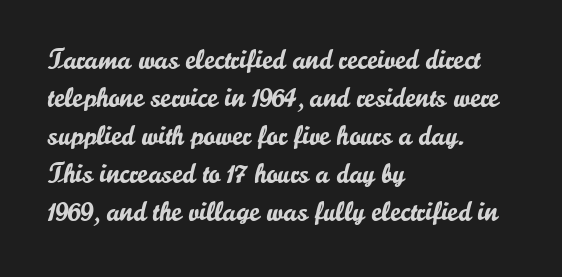
These lines are rendered in a variable-pitch font. The gaps between neighbouring characters are ordinary and unremarkable. The lines in this sample share a left origin and differ only in where they stop. Typographically, this falls in the sans-serif category. Line spacing here is normal.
